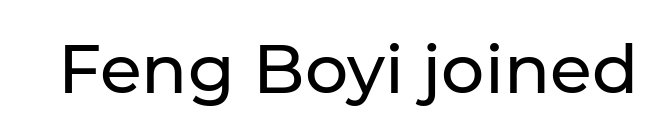
Nothing heavy about these letters — not bold at all. The rendering uses natural spacing where letterforms have individual widths. The characters display no serif detailing; their extremities are plain. There is no visible air inserted between adjacent glyphs. Clear beneath every line of the passage.
